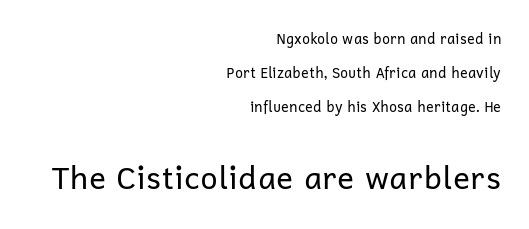
The image shows 31 px regular-weight sans-serif type, upright; set right-aligned, loose line spacing (2.42x), normal letter spacing, not underlined; the second (bottom) block is 2.21x larger; low stroke contrast and a medium x-height.
